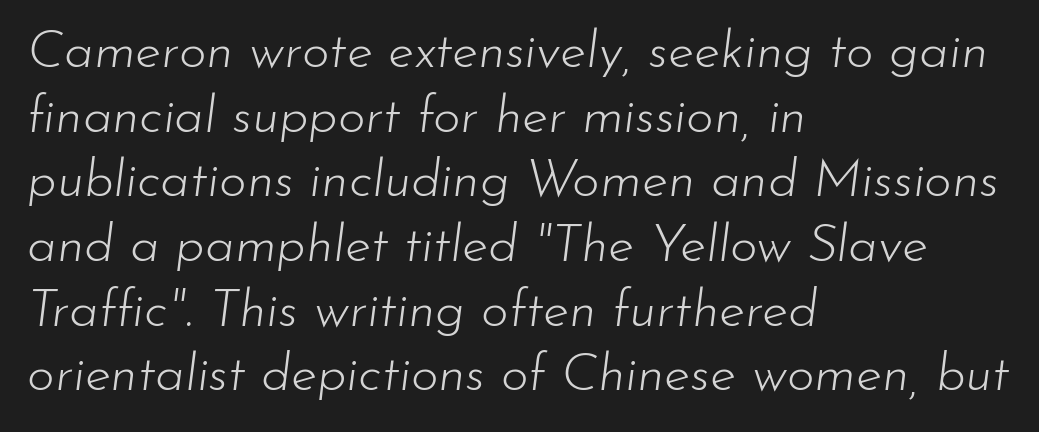
The image shows 53 px light type, italic (leaning right); set left-aligned, line spacing 1.22x, normal letter spacing, not underlined; low stroke contrast and a small x-height.
